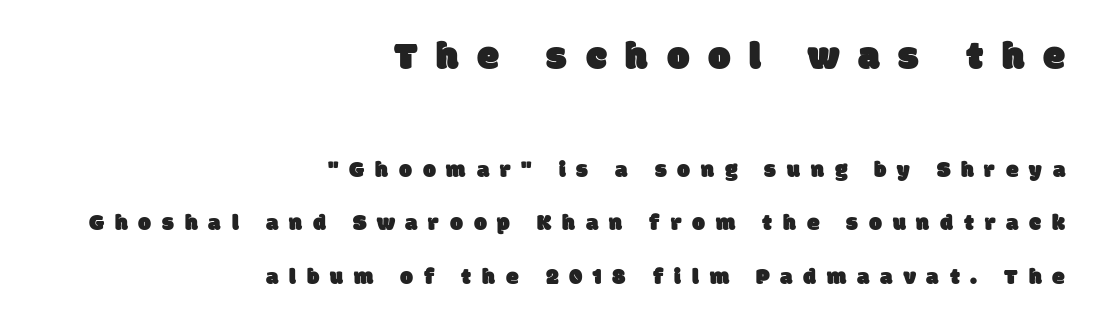
{"serif": "no", "width": "normal", "stroke_contrast": "low", "x_height": "large", "monospaced": "no", "underline": "no", "align": "right", "line_spacing": "loose", "line_spacing_ratio": 2.32, "letter_spacing": "wide", "letter_spacing_em": 0.47, "larger_block": "first", "size_ratio": 1.74, "glyph_px": 40}
